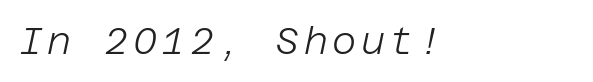
The space beneath each line is pristine and unruled. Unbolded letterforms with no extra heft. Looking at the ascenders, they clearly lean.
